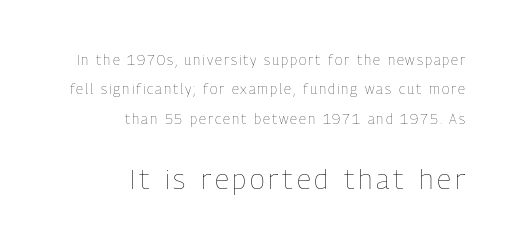
{"italic": "no", "bold": "no", "weight": "thin", "width": "condensed", "stroke_contrast": "low", "x_height": "medium", "monospaced": "no", "underline": "no", "align": "right", "line_spacing": "loose", "line_spacing_ratio": 2.09, "larger_block": "second", "size_ratio": 2.0, "glyph_px": 28}
